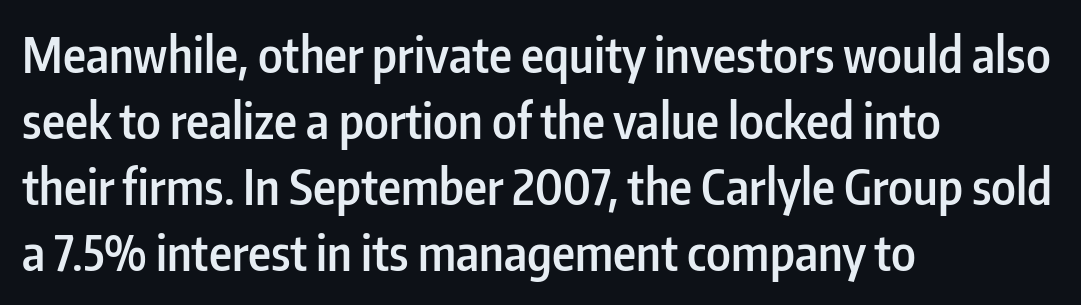
The image shows 49 px semibold, condensed sans-serif type, upright; set left-aligned, normal line spacing (1.35x), normal letter spacing, not underlined; low stroke contrast and a medium x-height.
